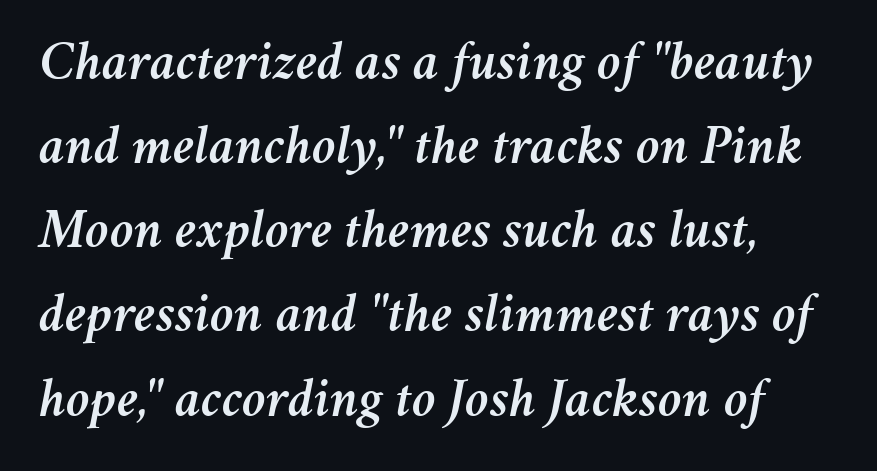
The letters are slanted; this is an italic face. Nobody drew a line under any word here. Character widths vary here, with narrow letters taking less room than wide ones. How are the letters spaced? Ordinarily, with no added tracking. If you measured baseline to baseline, you'd find a middling distance.
